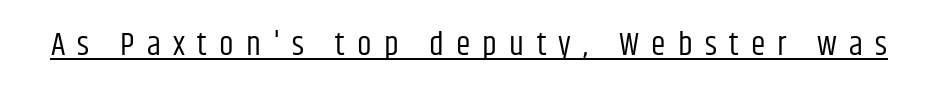
Q: Is the text bold? A: No.
Q: Is the text italic (slanted)? A: No, it is upright.
Q: Is the typeface a serif or a sans-serif typeface? A: Sans-serif.
Q: Is the text underlined? A: Yes.
Q: Is the spacing between letters normal or unusually wide? A: Unusually wide.
Q: Width (condensed, normal, or wide)? A: Condensed.
Q: Stroke contrast? A: Low.
Q: x-height? A: Large.
Q: Monospaced? A: No.
